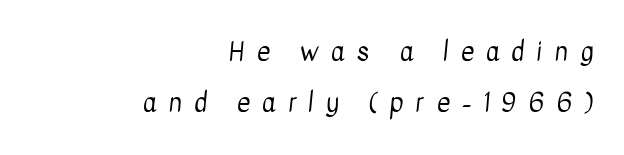
Line endings align vertically; line beginnings do not. Stroke mass is kept to a normal reading level or below. Students, observe: this is what heavily led, spacious text looks like. The face used here is rendered with a markedly widened letterfit. Letters rest on an invisible, unmarked baseline.
